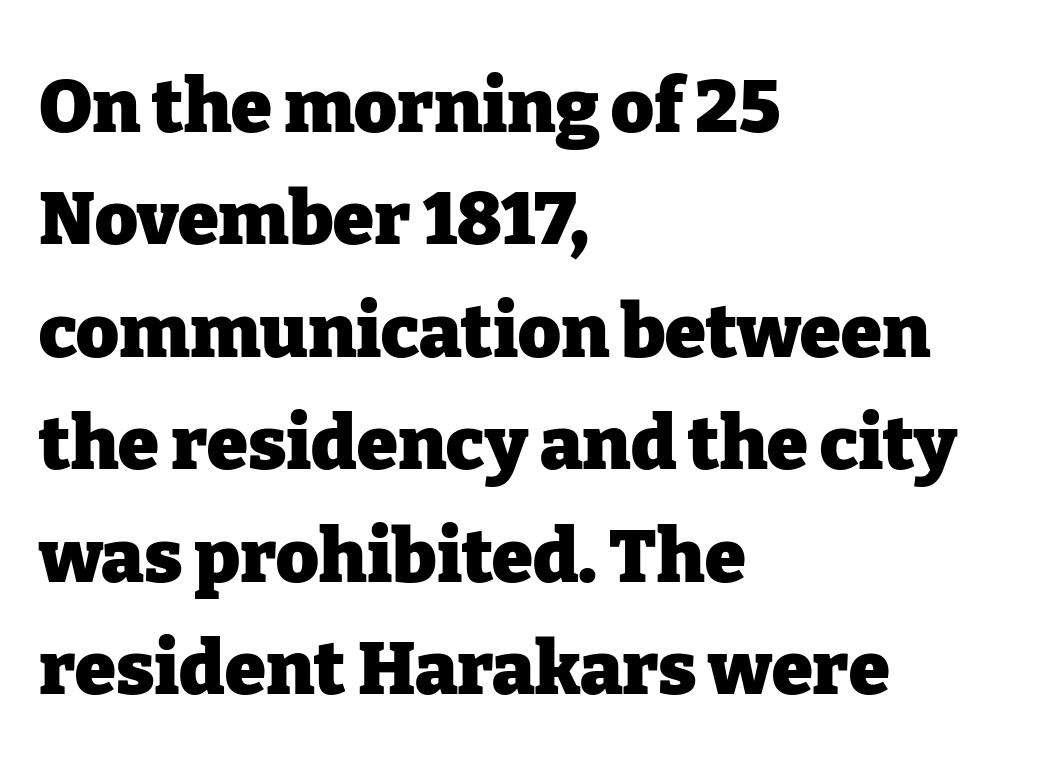
It's the straight-up-and-down kind of type. The rendering keeps characters at their native spacing. Descenders are the only things crossing below the line. These lines are rendered in a variable-pitch font. What's the leading like? Ordinary, nothing unusual. If you drew a ruler down the left edge, every line would touch it.
